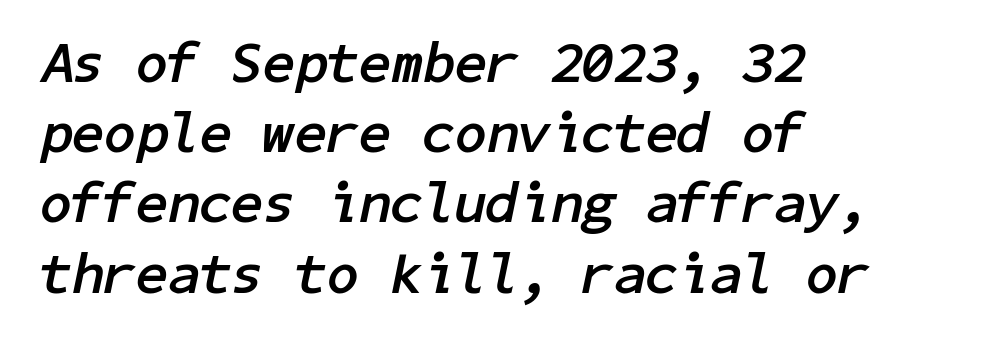
The image shows 58 px semibold type, italic (leaning right); set left-aligned, line spacing 1.21x, normal letter spacing, not underlined; low stroke contrast and a medium x-height.
